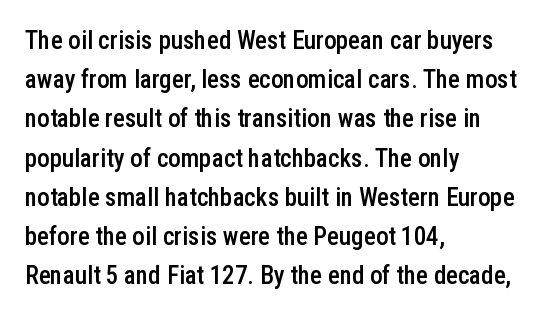
Q: Is the text bold? A: Semi-bold.
Q: Is the text italic (slanted)? A: No, it is upright.
Q: Is the text underlined? A: No.
Q: How is the paragraph aligned? A: Left-aligned.
Q: Is the spacing between letters normal or unusually wide? A: Normal.
Q: Is the spacing between lines tight, normal or loose? A: Normal.
